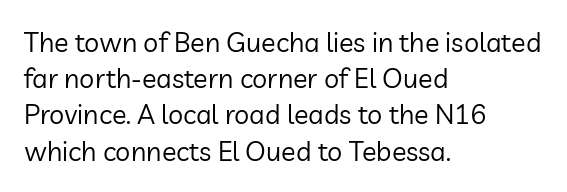
The strokes carry an ordinary text weight at most. Teacher's note: observe the even left margin — that is flush-left alignment. The lines sit at an ordinary, default distance from one another. Does extra space separate the letters? No, they use regular spacing. Posture: vertical. The specimen omits any rule beneath the text block's lines.
